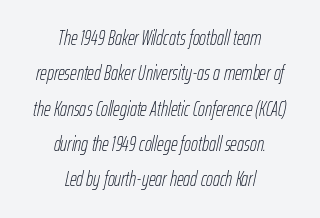
The image shows 21 px text type, italic (leaning right); set centered, normal line spacing (1.68x), normal letter spacing, not underlined.
